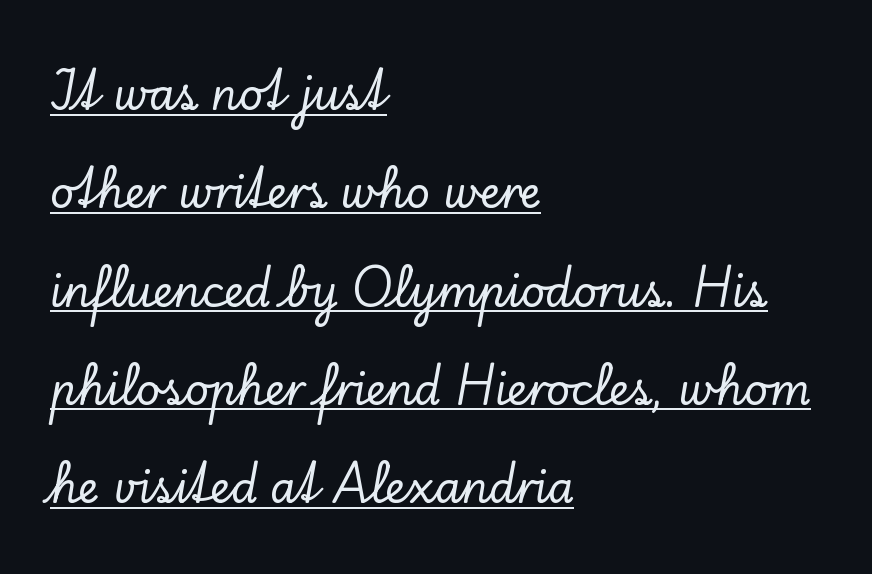
Q: Is the text italic (slanted)? A: Yes.
Q: Is the typeface a serif or a sans-serif typeface? A: Serif.
Q: Is the text underlined? A: Yes.
Q: How is the paragraph aligned? A: Left-aligned.
Q: Is the spacing between letters normal or unusually wide? A: Normal.
Q: Is the spacing between lines tight, normal or loose? A: Loose.
Q: Width (condensed, normal, or wide)? A: Normal.
Q: Stroke contrast? A: Low.
Q: x-height? A: Small.
Q: Monospaced? A: No.
